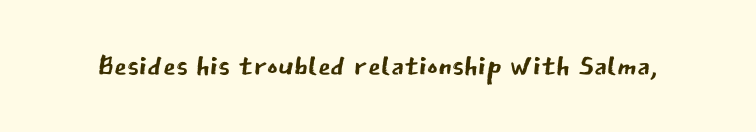
The strip under each line holds only bare page. Summary of weight: not heavy and not bold. Do the letters lean? They stand straight. A typesetter would call this zero additional tracking. Note: no serifs on the glyphs.
